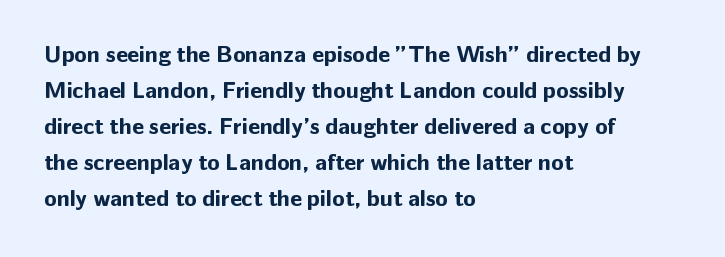
Notice how descenders clear the ascenders below comfortably — that's standard leading. The sample has been set heavy, in full bold. Italic? Not at all — the glyphs are vertical. A bare baseline throughout the passage. The rag falls on the right side of this text block. Inter-character spacing is left at the font's built-in metrics.
